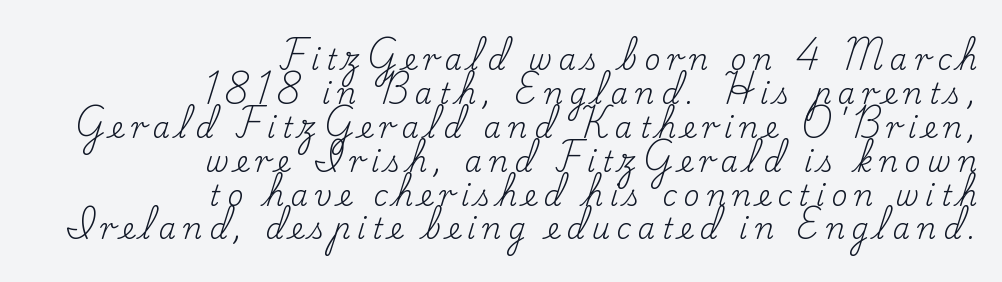
Q: Is the text bold? A: No.
Q: Is the text italic (slanted)? A: Yes.
Q: Is the typeface a serif or a sans-serif typeface? A: Serif.
Q: Is the text underlined? A: No.
Q: How is the paragraph aligned? A: Right-aligned.
Q: Is the spacing between letters normal or unusually wide? A: Unusually wide.
Q: Width (condensed, normal, or wide)? A: Normal.
Q: Stroke contrast? A: Low.
Q: x-height? A: Small.
Q: Monospaced? A: No.
